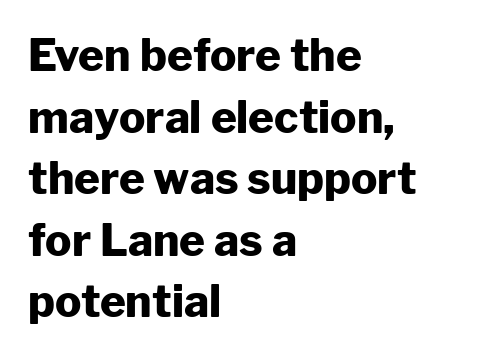
Nope, no serifs anywhere on these letters. This block has exactly the height ordinary leading produces. It's the straight-up-and-down kind of type. Weight check: bold — yes, fully. Looks like regular typesetting: each glyph gets only the width it needs.
